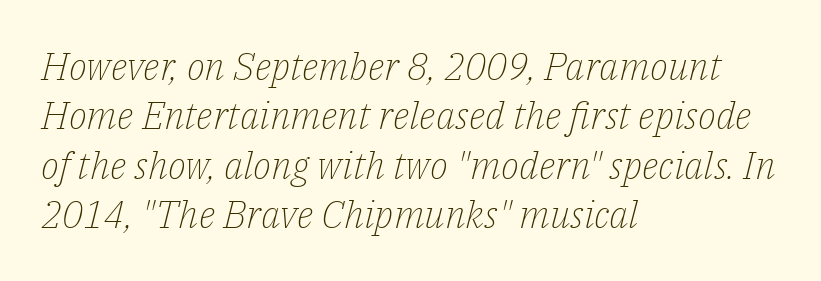
{"serif": "yes", "italic": "yes", "lean": "right", "slant_degrees": 14, "bold": "no", "weight": "light", "width": "normal", "stroke_contrast": "low", "x_height": "medium", "monospaced": "no", "underline": "no", "align": "left", "line_spacing": "normal", "line_spacing_ratio": 1.3, "letter_spacing": "normal", "letter_spacing_em": 0.0, "glyph_px": 38}
